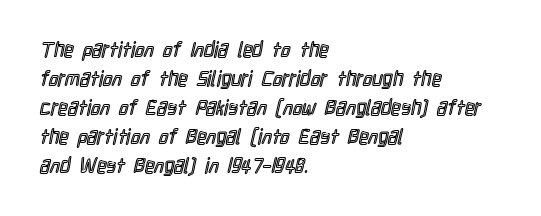
Does the leading feel generous? No, just average. Nobody touched the tracking dial on this one. Visually the block forms a straight wall on the left and a jagged coastline on the right.
